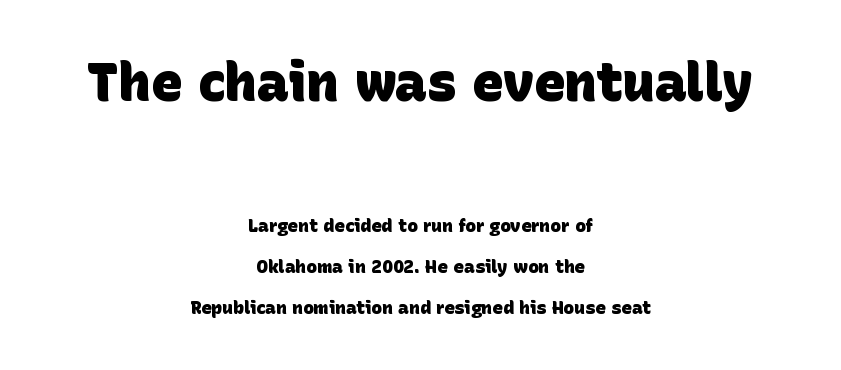
Q: Is the text bold? A: Yes.
Q: Is the typeface a serif or a sans-serif typeface? A: Sans-serif.
Q: Is the text underlined? A: No.
Q: How is the paragraph aligned? A: Centered.
Q: Is the spacing between letters normal or unusually wide? A: Normal.
Q: Is the spacing between lines tight, normal or loose? A: Loose.
Q: Which block of text is set in a larger size, the first (top) or the second (bottom)? A: The first (top) one.
Q: Width (condensed, normal, or wide)? A: Normal.
Q: Stroke contrast? A: Low.
Q: x-height? A: Large.
Q: Monospaced? A: No.
